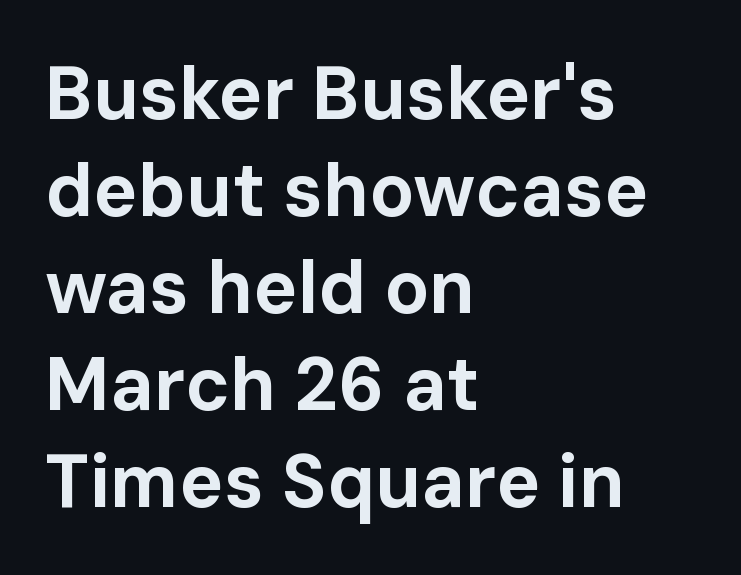
The image shows 74 px bold sans-serif type, upright; set left-aligned, normal line spacing (1.31x), normal letter spacing, not underlined; low stroke contrast and a medium x-height.
